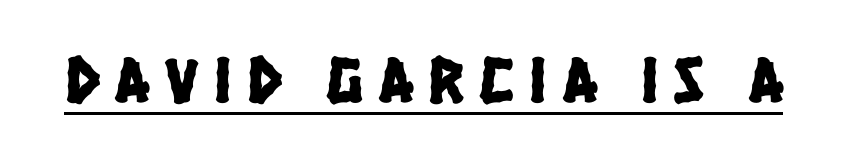
The image shows 66 px condensed sans-serif type; set unusually wide letter spacing (+0.24 em), underlined; low stroke contrast and a large x-height.
